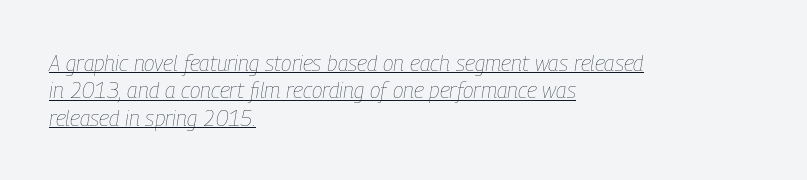
{"italic": "yes", "lean": "right", "slant_degrees": 9, "bold": "no", "underline": "yes", "align": "left", "line_spacing": "normal", "line_spacing_ratio": 1.25, "letter_spacing": "normal", "letter_spacing_em": 0.0, "glyph_px": 22}
